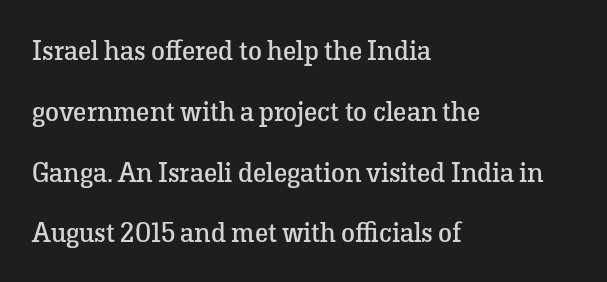
Q: Is the text bold? A: No.
Q: Is the text italic (slanted)? A: No, it is upright.
Q: Is the typeface a serif or a sans-serif typeface? A: Serif.
Q: Is the text underlined? A: No.
Q: How is the paragraph aligned? A: Left-aligned.
Q: Is the spacing between letters normal or unusually wide? A: Normal.
Q: Is the spacing between lines tight, normal or loose? A: Loose.
Q: Width (condensed, normal, or wide)? A: Normal.
Q: Stroke contrast? A: Low.
Q: x-height? A: Medium.
Q: Monospaced? A: No.
